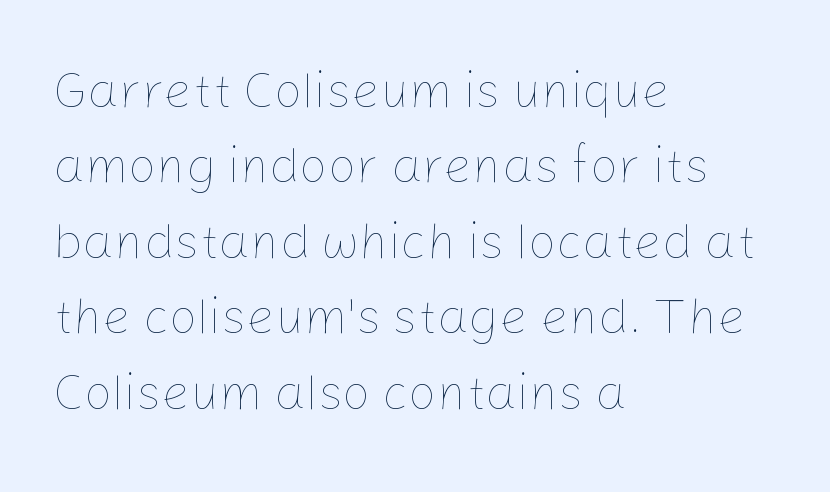
{"italic": "no", "bold": "no", "weight": "thin", "width": "normal", "stroke_contrast": "low", "x_height": "medium", "monospaced": "no", "underline": "no", "align": "left", "line_spacing": "normal", "line_spacing_ratio": 1.51, "letter_spacing": "normal", "letter_spacing_em": 0.0, "glyph_px": 50}
